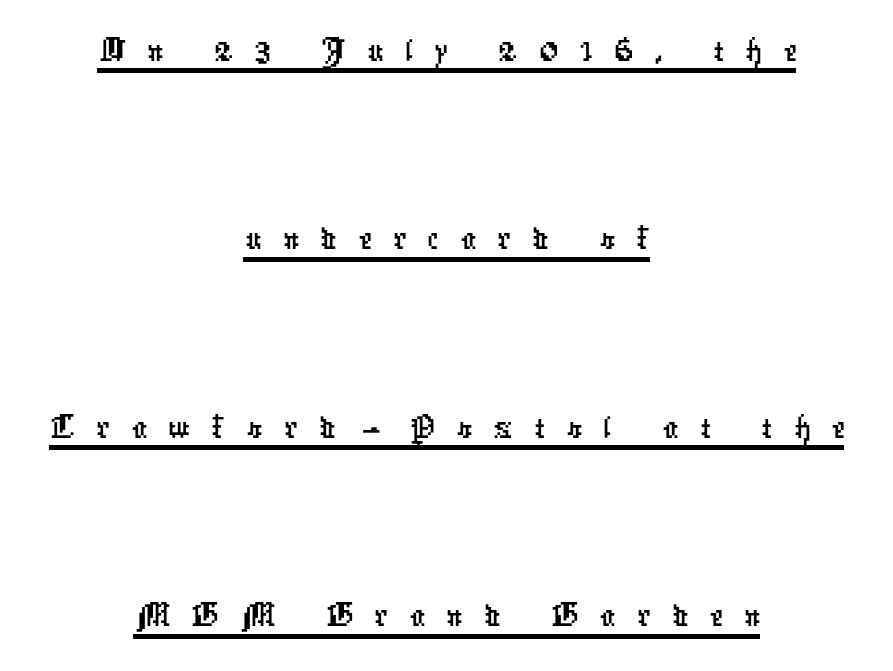
{"serif": "no", "width": "condensed", "stroke_contrast": "low", "x_height": "medium", "monospaced": "no", "underline": "yes", "align": "center", "line_spacing": "loose", "line_spacing_ratio": 2.48, "letter_spacing": "wide", "letter_spacing_em": 0.28, "glyph_px": 76}
